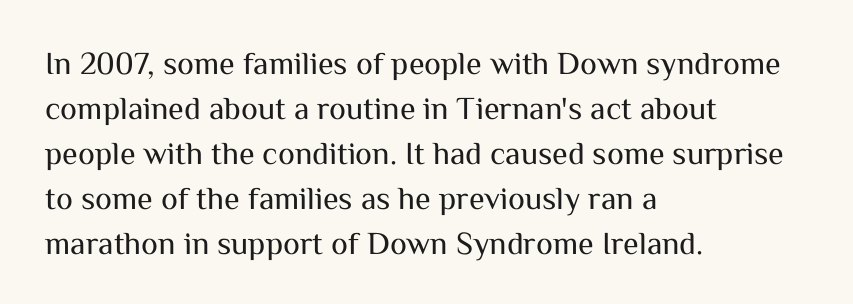
The text block is weighted toward the left margin, trailing off unevenly rightward. Nothing sits at the stroke ends, so this counts as sans-serif. The lettering stays uniformly vertical, giving the passage a roman look. Bare-footed words on every line. Letter spacing: default.
